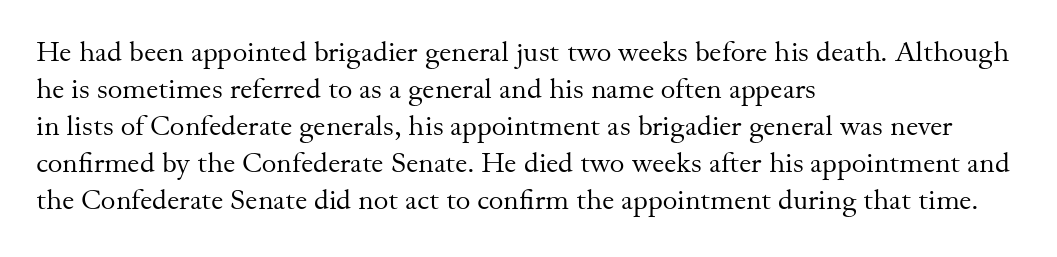
{"serif": "yes", "italic": "no", "bold": "no", "weight": "regular", "width": "normal", "stroke_contrast": "medium", "x_height": "small", "monospaced": "no", "underline": "no", "align": "left", "line_spacing": "normal", "line_spacing_ratio": 1.32, "letter_spacing": "normal", "letter_spacing_em": 0.0, "glyph_px": 28}
